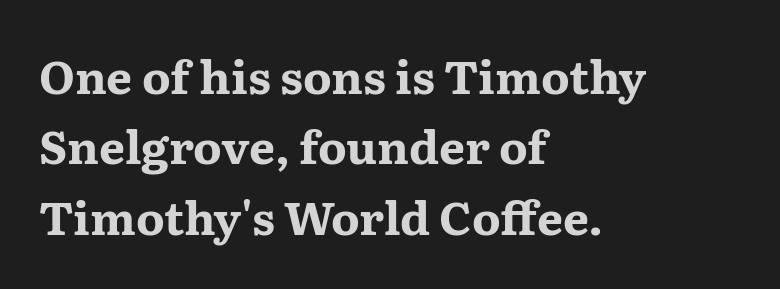
If you drew a line through each stem, it would be perfectly vertical. Thick stems and heavy bowls — unmistakably bold. Old-style or modern, the face here clearly has serifs. The type is set solid horizontally, with unmodified tracking.
